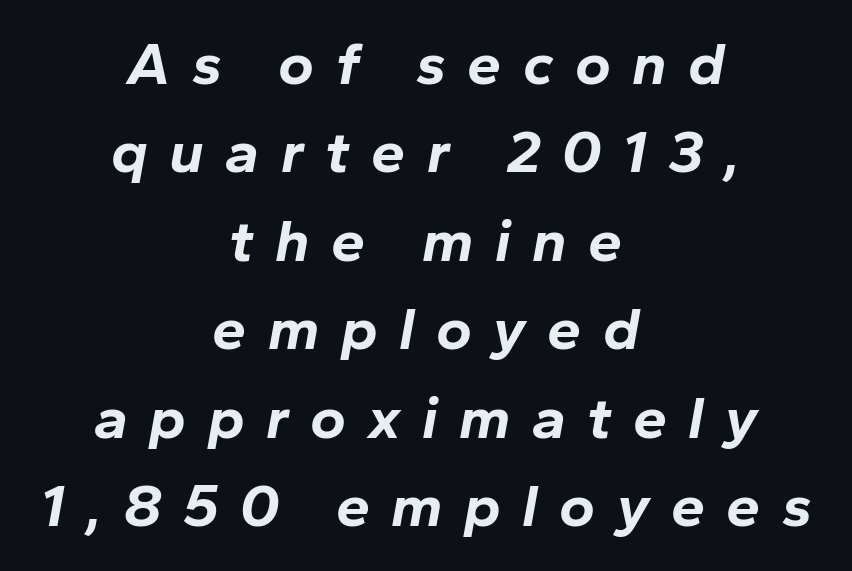
The image shows 61 px bold type, italic (leaning right); set centered, normal line spacing (1.45x), unusually wide letter spacing (+0.35 em), not underlined; low stroke contrast and a medium x-height.
